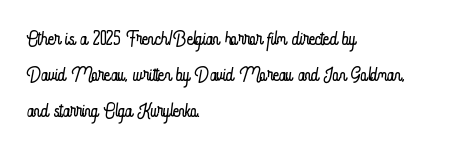
A clean baseline with only descenders dipping below it. The letterforms sit shoulder to shoulder at normal distance. The compositor pushed each line to the left boundary.
